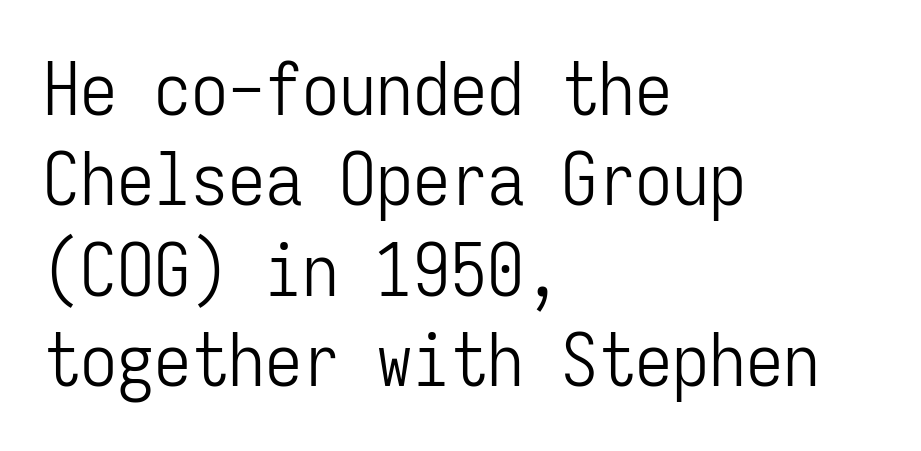
Is the letter spacing exaggerated? No — it looks like the ordinary default. The space directly below the letters is spotless. No extra ink here — the face is not bold. You could count columns in this text — the font is strictly monospaced. Letterform terminals end flat and unadorned throughout the passage. You can tell it's not italic because the verticals are truly vertical.
